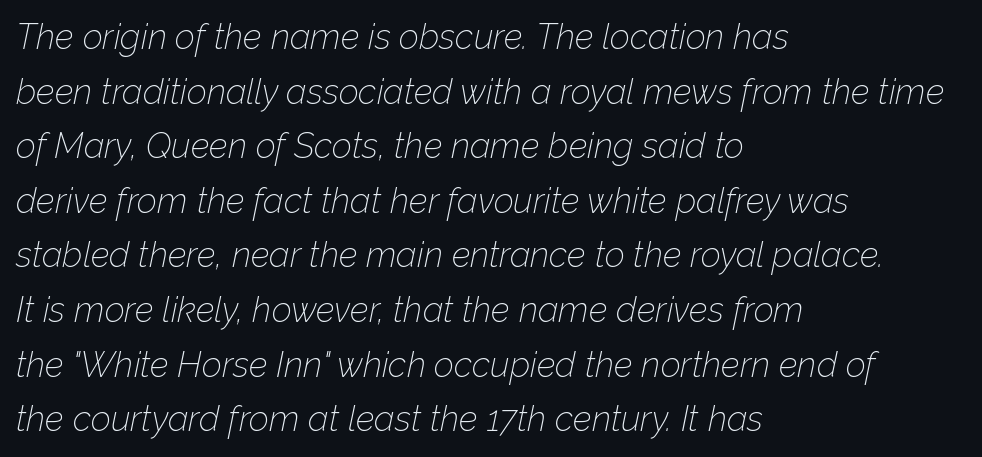
The image shows 35 px thin type, italic (leaning right); set left-aligned, normal line spacing (1.56x), normal letter spacing, not underlined; low stroke contrast and a medium x-height.
